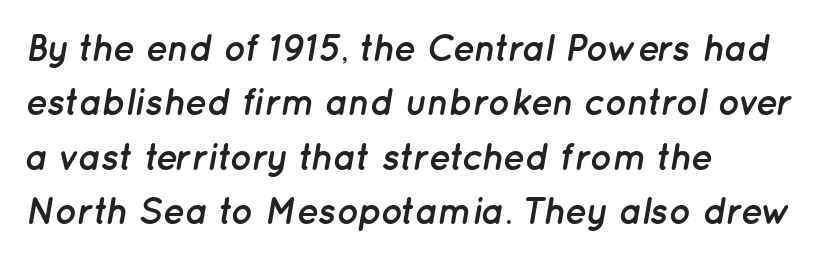
The image shows 37 px semibold type, italic (leaning right); set left-aligned, normal line spacing (1.47x), normal letter spacing, not underlined; low stroke contrast and a medium x-height.
